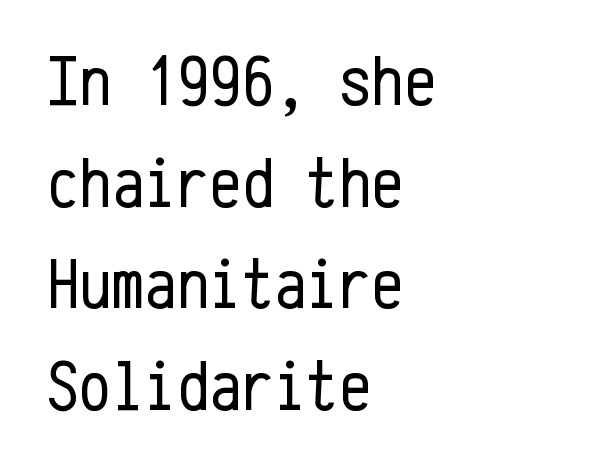
Q: Is the text bold? A: No.
Q: Is the text italic (slanted)? A: No, it is upright.
Q: Is the typeface a serif or a sans-serif typeface? A: Sans-serif.
Q: Is the text underlined? A: No.
Q: How is the paragraph aligned? A: Left-aligned.
Q: Is the spacing between letters normal or unusually wide? A: Normal.
Q: Is the spacing between lines tight, normal or loose? A: Normal.
Q: Width (condensed, normal, or wide)? A: Condensed.
Q: Stroke contrast? A: Low.
Q: x-height? A: Medium.
Q: Monospaced? A: Yes.
